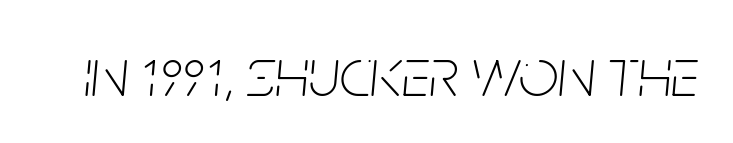
Q: Is the text bold? A: No.
Q: Is the text italic (slanted)? A: Yes, it leans right by about 5 degrees.
Q: Is the text underlined? A: No.
Q: Is the spacing between letters normal or unusually wide? A: Normal.
Q: Width (condensed, normal, or wide)? A: Condensed.
Q: Stroke contrast? A: Low.
Q: x-height? A: Large.
Q: Monospaced? A: No.
